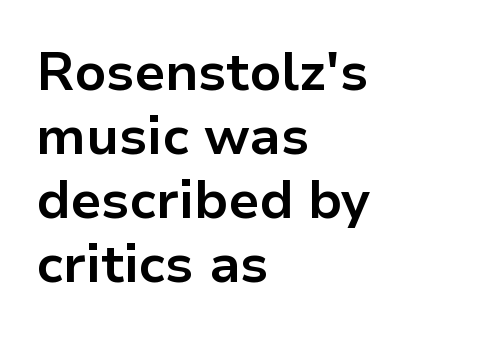
Pretty heavy lettering here — definitely bold. These lines are rendered in a variable-pitch font. Just letters on the line, the space beneath them empty. Upright lettering throughout. Look at the tracking — it's just the regular setting, nothing added.
